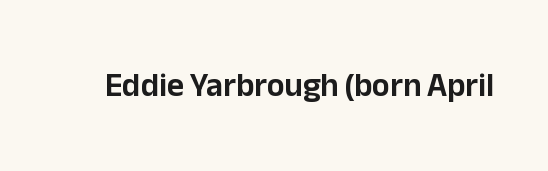
The image shows 33 px sans-serif type, upright; set normal letter spacing, not underlined; low stroke contrast and a medium x-height.
